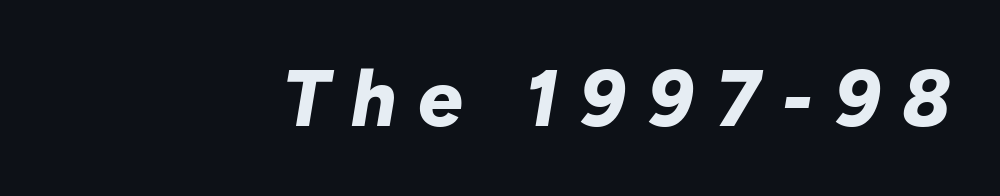
{"italic": "yes", "lean": "right", "slant_degrees": 10, "bold": "yes", "weight": "bold", "width": "normal", "stroke_contrast": "low", "x_height": "medium", "monospaced": "no", "underline": "no", "align": "right", "letter_spacing": "wide", "letter_spacing_em": 0.27, "glyph_px": 79}
